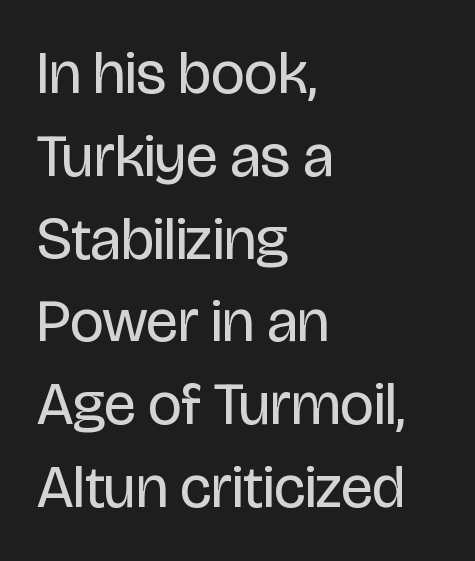
The image shows 60 px regular-weight, condensed sans-serif type, upright; set left-aligned, normal line spacing (1.38x), normal letter spacing, not underlined; low stroke contrast and a large x-height.
